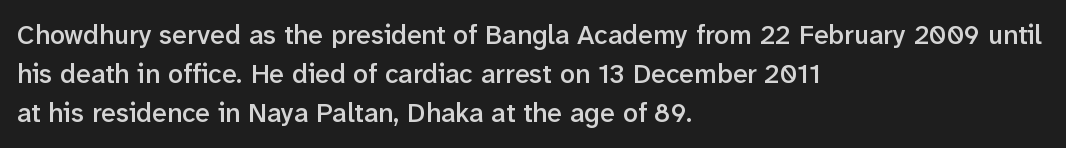
The image shows 27 px text type, upright; set left-aligned, normal line spacing (1.44x), normal letter spacing, not underlined.
